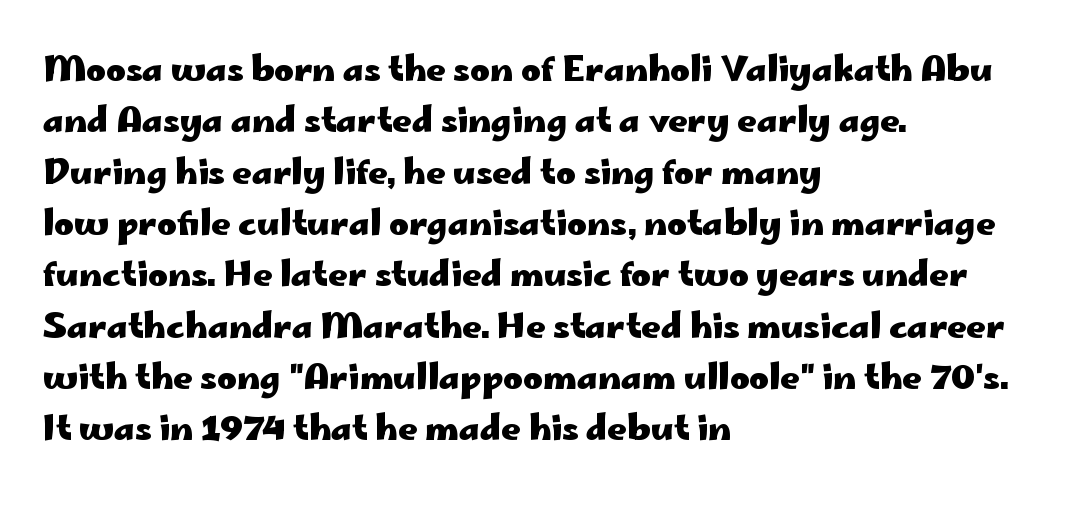
{"serif": "no", "italic": "no", "bold": "yes", "weight": "heavy", "width": "wide", "stroke_contrast": "low", "x_height": "small", "monospaced": "no", "underline": "no", "align": "left", "line_spacing": "normal", "line_spacing_ratio": 1.51, "letter_spacing": "normal", "letter_spacing_em": 0.0, "glyph_px": 34}
